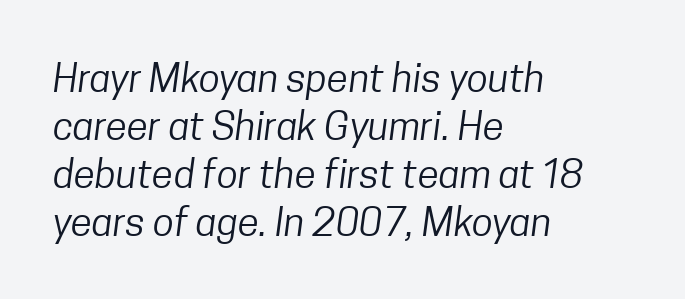
Q: Is the text bold? A: No.
Q: Is the typeface a serif or a sans-serif typeface? A: Sans-serif.
Q: Is the text underlined? A: No.
Q: How is the paragraph aligned? A: Left-aligned.
Q: Is the spacing between letters normal or unusually wide? A: Normal.
Q: Width (condensed, normal, or wide)? A: Condensed.
Q: Stroke contrast? A: Low.
Q: x-height? A: Medium.
Q: Monospaced? A: No.
